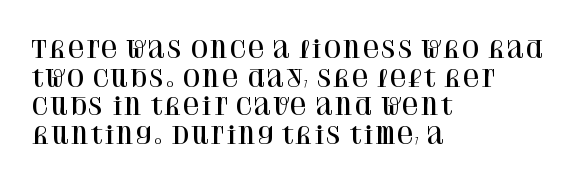
Quick note: not italic, upright. The letters sit at their default tracking, neither squeezed nor spread. The space between consecutive lines is moderate. This sample is left-justified, so line endings fall wherever the words run out. The string is rendered with underlining switched off.
